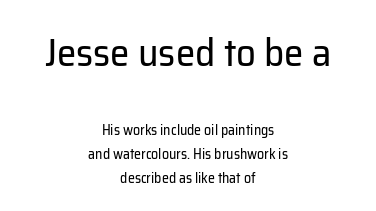
The image shows 39 px regular-weight sans-serif type, upright; set centered, line spacing 1.71x, normal letter spacing, not underlined; the first (top) block is 2.79x larger; low stroke contrast and a medium x-height.
